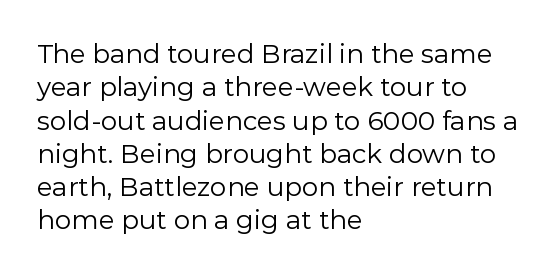
The image shows 26 px text type, upright; set left-aligned, normal line spacing (1.28x), normal letter spacing, not underlined.
